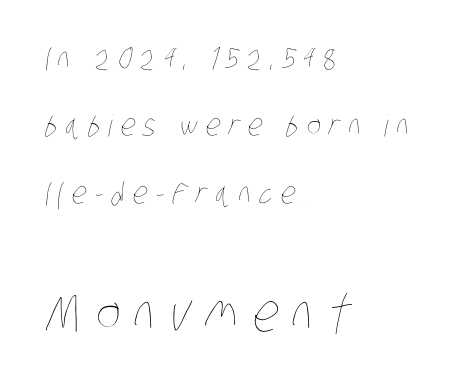
{"bold": "no", "weight": "thin", "width": "condensed", "stroke_contrast": "low", "x_height": "large", "monospaced": "no", "underline": "no", "align": "left", "line_spacing": "loose", "line_spacing_ratio": 2.25, "letter_spacing": "wide", "letter_spacing_em": 0.27, "larger_block": "second", "size_ratio": 1.73, "glyph_px": 52}
